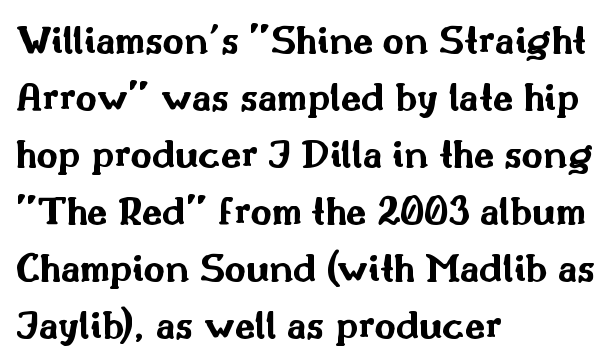
The image shows 41 px bold, wide sans-serif type, upright; set left-aligned, normal line spacing (1.39x), normal letter spacing, not underlined; medium stroke contrast and a small x-height.
